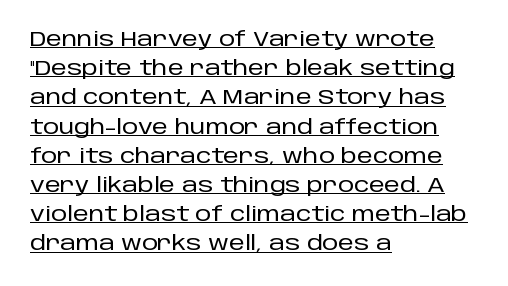
Q: Is the text italic (slanted)? A: No, it is upright.
Q: Is the text underlined? A: Yes.
Q: How is the paragraph aligned? A: Left-aligned.
Q: Is the spacing between letters normal or unusually wide? A: Normal.
Q: Is the spacing between lines tight, normal or loose? A: Normal.
